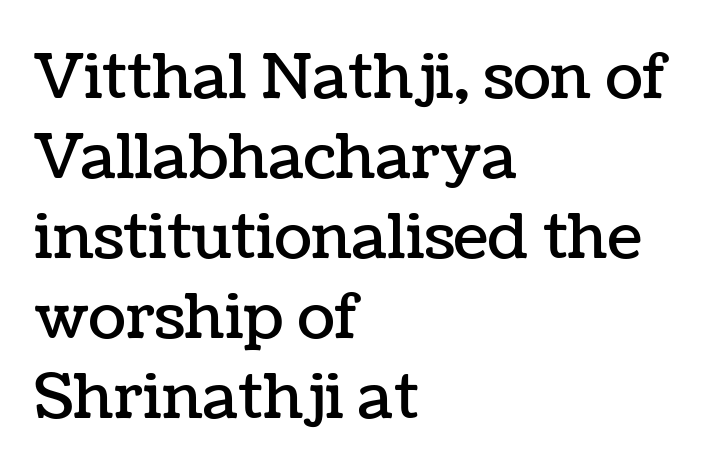
Q: Is the text italic (slanted)? A: No, it is upright.
Q: Is the text underlined? A: No.
Q: How is the paragraph aligned? A: Left-aligned.
Q: Is the spacing between letters normal or unusually wide? A: Normal.
Q: Is the spacing between lines tight, normal or loose? A: Normal.
Q: Width (condensed, normal, or wide)? A: Normal.
Q: Stroke contrast? A: Low.
Q: x-height? A: Medium.
Q: Monospaced? A: No.
